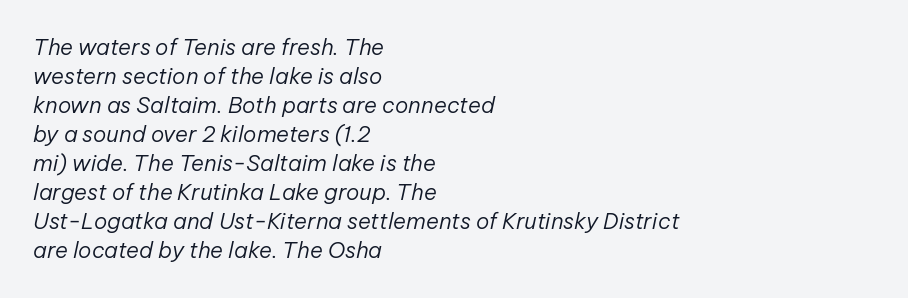
The image shows 22 px text type, italic (leaning right); set left-aligned, normal line spacing (1.32x), normal letter spacing, not underlined.
